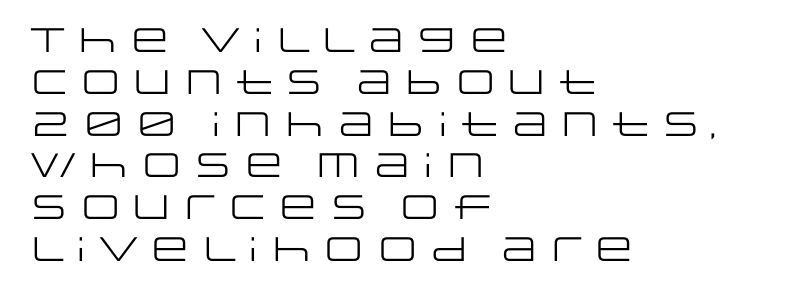
Q: Is the text bold? A: No.
Q: Is the text italic (slanted)? A: No, it is upright.
Q: Is the typeface a serif or a sans-serif typeface? A: Sans-serif.
Q: Is the text underlined? A: No.
Q: How is the paragraph aligned? A: Left-aligned.
Q: Is the spacing between letters normal or unusually wide? A: Normal.
Q: Width (condensed, normal, or wide)? A: Wide.
Q: Stroke contrast? A: Low.
Q: x-height? A: Large.
Q: Monospaced? A: No.
